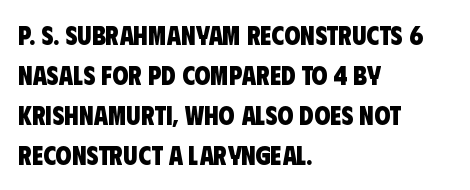
Between one letter and the next there's only the usual sliver of space. Students, observe: this is what conventionally led text looks like. The strokes are fattened all the way to bold. The text block is weighted toward the left margin, trailing off unevenly rightward. The area under the type is left untouched.
